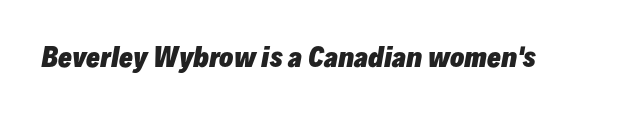
Q: Is the text bold? A: Yes.
Q: Is the text italic (slanted)? A: Yes, it leans right by about 10 degrees.
Q: Is the text underlined? A: No.
Q: Is the spacing between letters normal or unusually wide? A: Normal.
